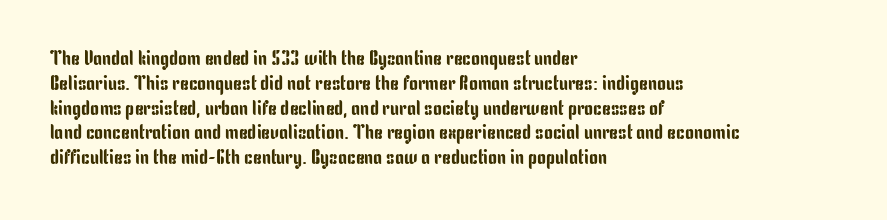
{"italic": "no", "underline": "no", "align": "left", "line_spacing_ratio": 1.24, "letter_spacing": "normal", "letter_spacing_em": 0.0, "glyph_px": 20}
